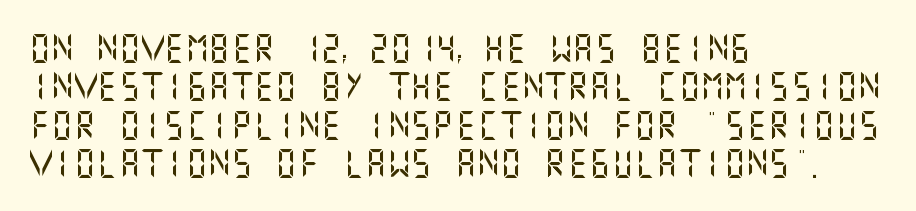
The image shows 28 px sans-serif type, upright; set left-aligned, normal line spacing (1.37x), normal letter spacing, not underlined; medium stroke contrast and a large x-height.
